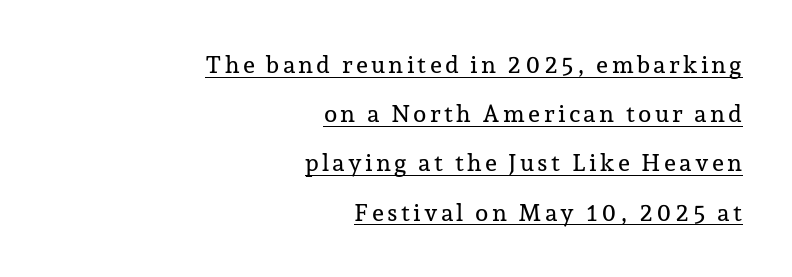
The image shows 24 px text type, upright; set right-aligned, loose line spacing (2.05x), underlined.
